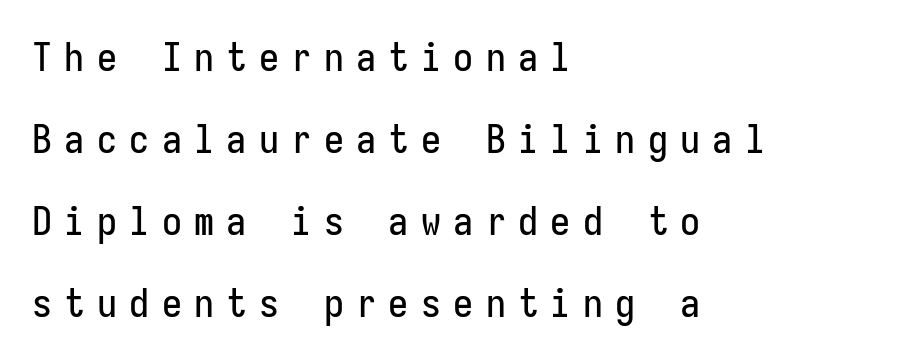
{"serif": "no", "italic": "no", "width": "condensed", "stroke_contrast": "low", "x_height": "medium", "monospaced": "yes", "underline": "no", "align": "left", "line_spacing": "loose", "line_spacing_ratio": 2.05, "letter_spacing": "wide", "letter_spacing_em": 0.31, "glyph_px": 40}
